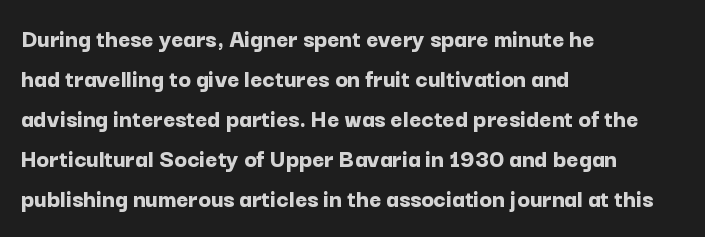
Q: Is the text bold? A: Yes.
Q: Is the text italic (slanted)? A: No, it is upright.
Q: Is the text underlined? A: No.
Q: How is the paragraph aligned? A: Left-aligned.
Q: Is the spacing between letters normal or unusually wide? A: Normal.
Q: Is the spacing between lines tight, normal or loose? A: Normal.
